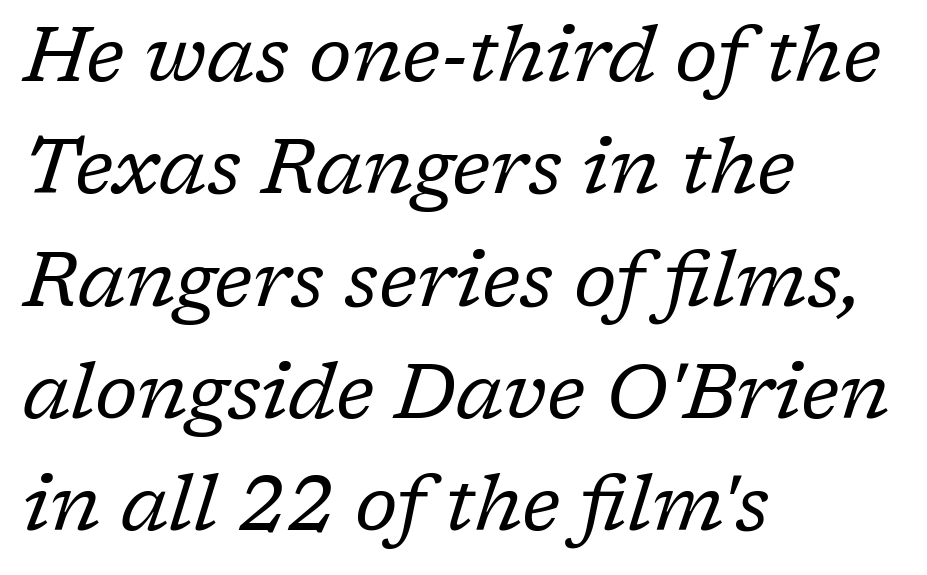
Is the stroke heavy? The answer is a plain regular-or-lighter. Varying glyph widths throughout — classic text-font behaviour. The axis of the letterforms is tilted away from vertical. Summary of vertical rhythm: regular, with standard interline spacing. Quick note: underline off.
